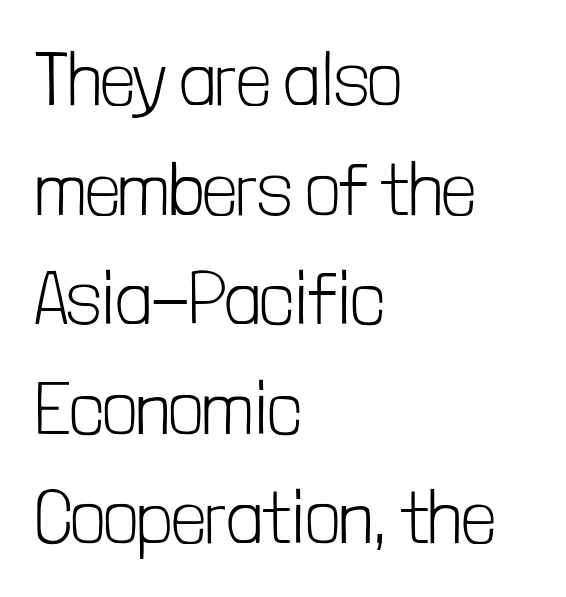
{"serif": "no", "italic": "no", "bold": "no", "weight": "light", "width": "condensed", "stroke_contrast": "low", "x_height": "medium", "monospaced": "no", "underline": "no", "align": "left", "line_spacing": "normal", "line_spacing_ratio": 1.48, "letter_spacing": "normal", "letter_spacing_em": 0.0, "glyph_px": 74}
